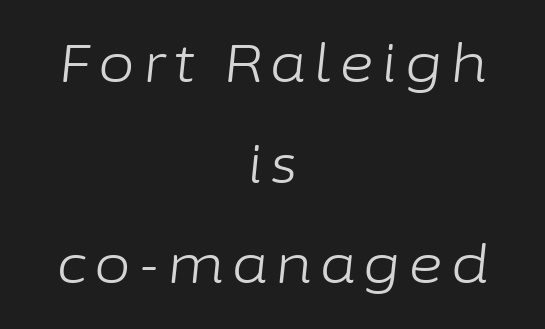
Q: Is the text bold? A: No.
Q: Is the text italic (slanted)? A: Yes, it leans right by about 6 degrees.
Q: Is the text underlined? A: No.
Q: How is the paragraph aligned? A: Centered.
Q: Is the spacing between lines tight, normal or loose? A: Loose.
Q: Width (condensed, normal, or wide)? A: Normal.
Q: Stroke contrast? A: Low.
Q: x-height? A: Medium.
Q: Monospaced? A: No.
